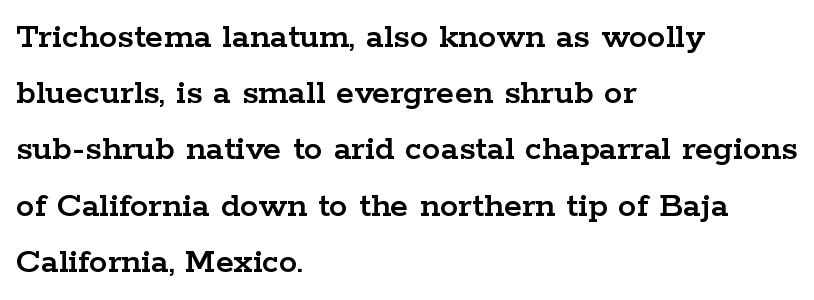
Type without underlining. Looks like regular typesetting: each glyph gets only the width it needs. Does the copy run flush right? No — it runs flush left. The letters stand upright; this is a roman face. The tracking reads as untouched default to a designer's eye.
